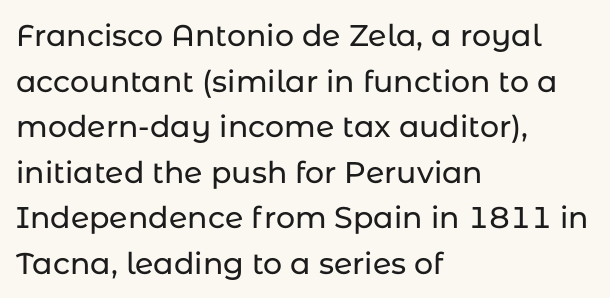
Q: Is the text italic (slanted)? A: No, it is upright.
Q: Is the typeface a serif or a sans-serif typeface? A: Sans-serif.
Q: Is the text underlined? A: No.
Q: How is the paragraph aligned? A: Left-aligned.
Q: Is the spacing between letters normal or unusually wide? A: Normal.
Q: Is the spacing between lines tight, normal or loose? A: Normal.
Q: Width (condensed, normal, or wide)? A: Normal.
Q: Stroke contrast? A: Low.
Q: x-height? A: Medium.
Q: Monospaced? A: No.
